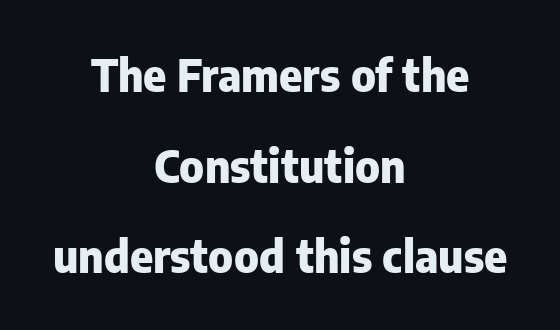
{"serif": "no", "italic": "no", "bold": "yes", "weight": "heavy", "width": "normal", "stroke_contrast": "low", "x_height": "medium", "monospaced": "no", "underline": "no", "align": "center", "line_spacing": "loose", "line_spacing_ratio": 2.06, "letter_spacing": "normal", "letter_spacing_em": 0.0, "glyph_px": 44}
